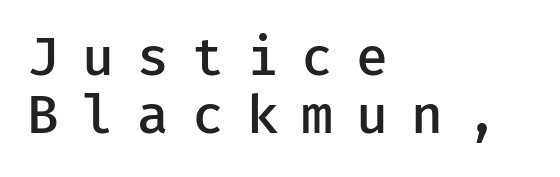
Stroke terminals: plain, sans-serif. In terms of letterspacing, this is a distinctly airy, spread setting. The typesetter chose a ragged-right arrangement here. Does the leading feel generous? Not at all — it's pinched. Do the letters lean? They stand straight. Check the space under the baseline: it is left empty.
